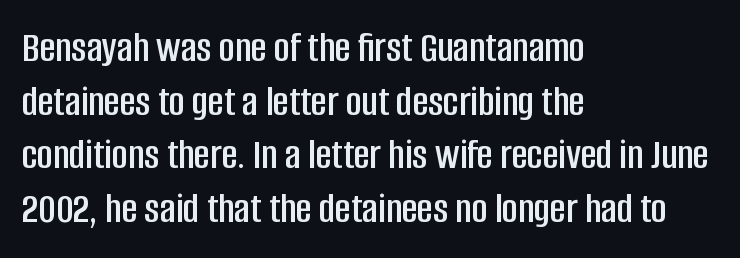
Q: Is the text italic (slanted)? A: No, it is upright.
Q: Is the typeface a serif or a sans-serif typeface? A: Sans-serif.
Q: Is the text underlined? A: No.
Q: How is the paragraph aligned? A: Left-aligned.
Q: Is the spacing between letters normal or unusually wide? A: Normal.
Q: Is the spacing between lines tight, normal or loose? A: Normal.
Q: Width (condensed, normal, or wide)? A: Condensed.
Q: Stroke contrast? A: Low.
Q: x-height? A: Large.
Q: Monospaced? A: No.
